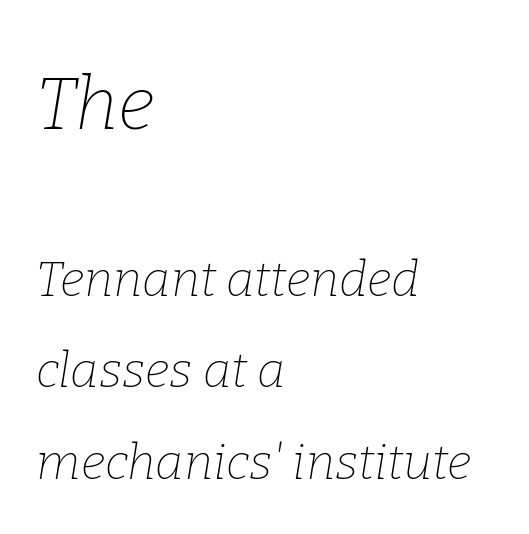
Q: Is the text bold? A: No.
Q: Is the text italic (slanted)? A: Yes, it leans right by about 9 degrees.
Q: Is the typeface a serif or a sans-serif typeface? A: Serif.
Q: Is the text underlined? A: No.
Q: How is the paragraph aligned? A: Left-aligned.
Q: Is the spacing between letters normal or unusually wide? A: Normal.
Q: Which block of text is set in a larger size, the first (top) or the second (bottom)? A: The first (top) one.
Q: Width (condensed, normal, or wide)? A: Normal.
Q: Stroke contrast? A: Low.
Q: x-height? A: Medium.
Q: Monospaced? A: No.
